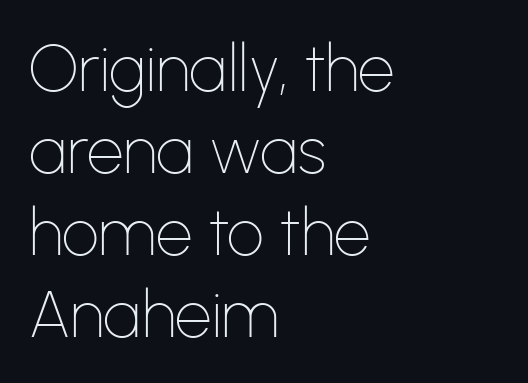
The image shows 65 px thin sans-serif type, upright; set left-aligned, normal line spacing (1.26x), normal letter spacing, not underlined; low stroke contrast and a medium x-height.
